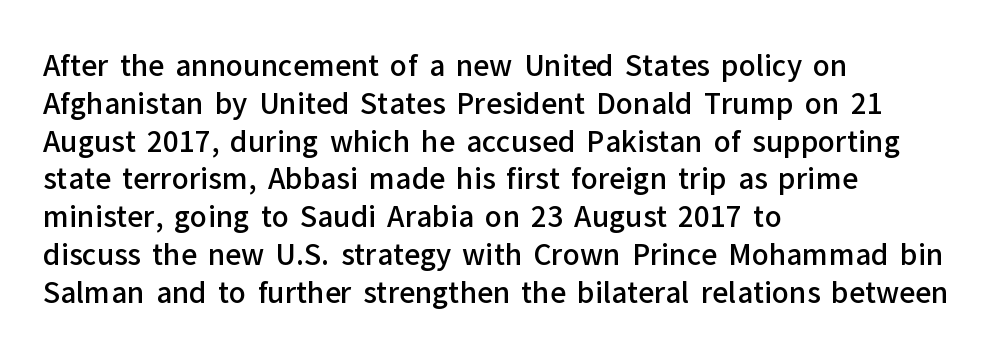
Rows of type keep a routine distance in the vertical direction. You could call the tracking neutral — neither tight nor loose. Leftover space on each line is placed entirely after the last word. Letterform terminals end flat and unadorned throughout the passage.
